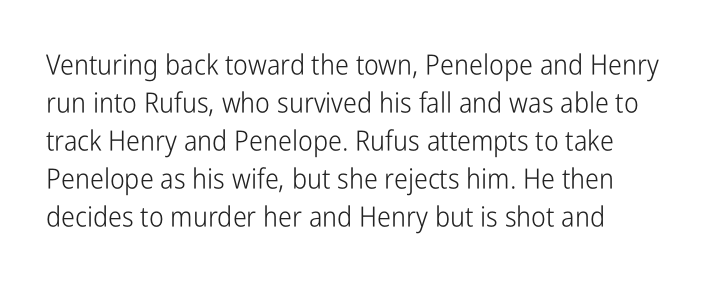
Q: Is the text bold? A: No.
Q: Is the text italic (slanted)? A: No, it is upright.
Q: Is the typeface a serif or a sans-serif typeface? A: Sans-serif.
Q: Is the text underlined? A: No.
Q: Is the spacing between letters normal or unusually wide? A: Normal.
Q: Is the spacing between lines tight, normal or loose? A: Normal.
Q: Width (condensed, normal, or wide)? A: Condensed.
Q: Stroke contrast? A: Low.
Q: x-height? A: Medium.
Q: Monospaced? A: No.
